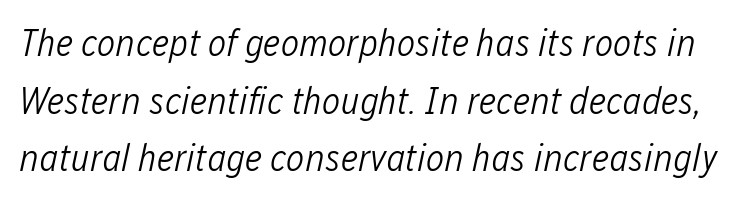
Is the stroke heavy? The answer is a plain regular-or-lighter. Rendered with sloped, italic letterforms. The gaps between neighbouring characters are ordinary and unremarkable. Note the varied advance widths — an 'i' is clearly narrower than an 'm'. The vertical gap from one line to the next is medium. Quick note: underline off.
